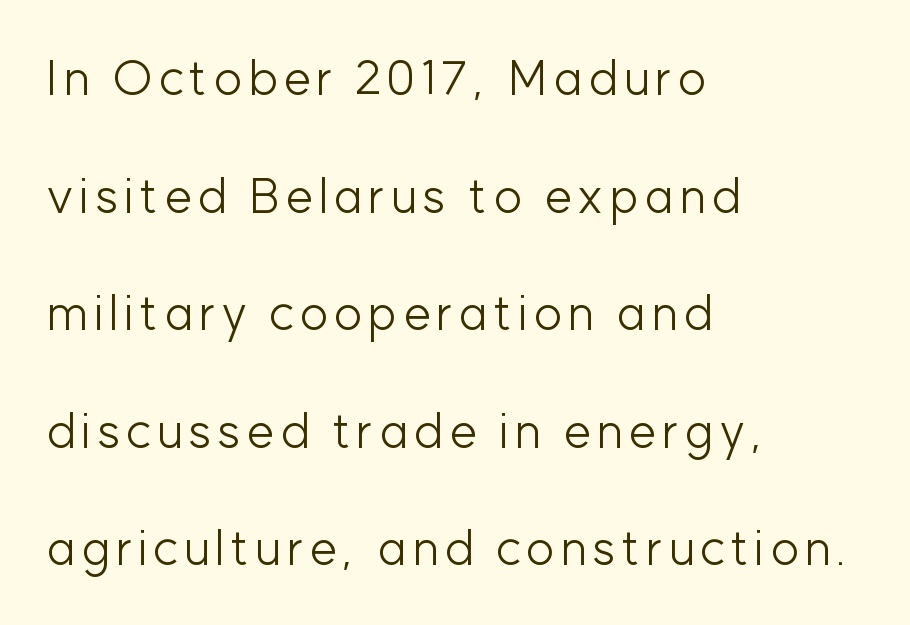
{"serif": "no", "italic": "no", "bold": "no", "weight": "light", "width": "normal", "stroke_contrast": "low", "x_height": "medium", "monospaced": "no", "underline": "no", "align": "left", "line_spacing": "loose", "line_spacing_ratio": 2.4, "glyph_px": 49}
